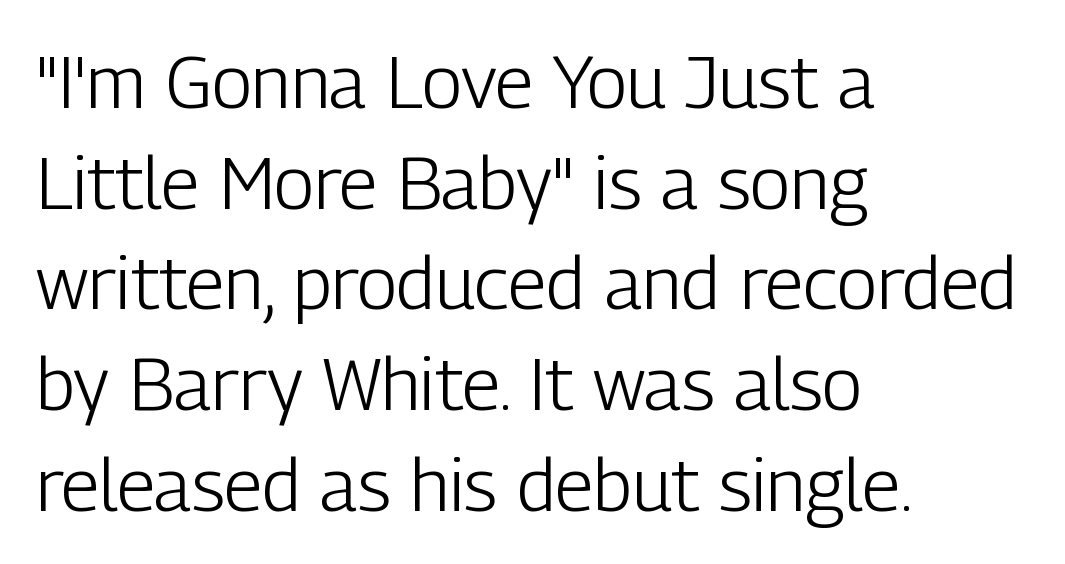
{"serif": "no", "italic": "no", "bold": "no", "weight": "light", "width": "condensed", "stroke_contrast": "low", "x_height": "medium", "monospaced": "no", "underline": "no", "align": "left", "line_spacing": "normal", "line_spacing_ratio": 1.36, "letter_spacing": "normal", "letter_spacing_em": 0.0, "glyph_px": 74}
